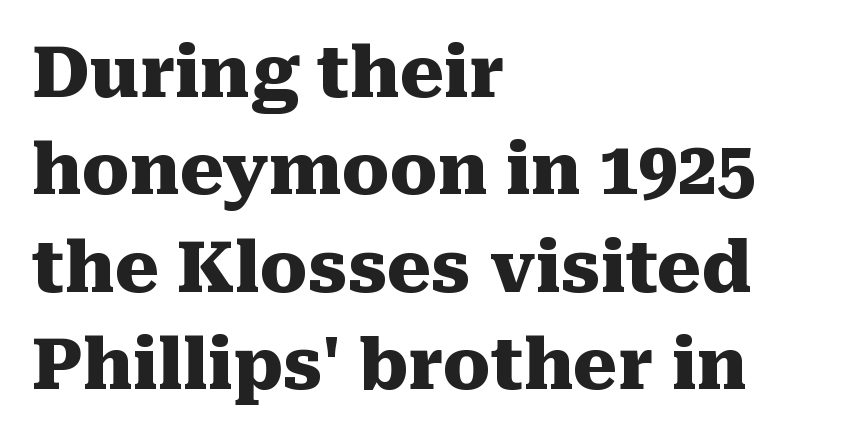
Q: Is the text bold? A: Yes.
Q: Is the text italic (slanted)? A: No, it is upright.
Q: Is the typeface a serif or a sans-serif typeface? A: Serif.
Q: Is the text underlined? A: No.
Q: How is the paragraph aligned? A: Left-aligned.
Q: Is the spacing between letters normal or unusually wide? A: Normal.
Q: Is the spacing between lines tight, normal or loose? A: Normal.
Q: Width (condensed, normal, or wide)? A: Normal.
Q: Stroke contrast? A: Medium.
Q: x-height? A: Medium.
Q: Monospaced? A: No.
